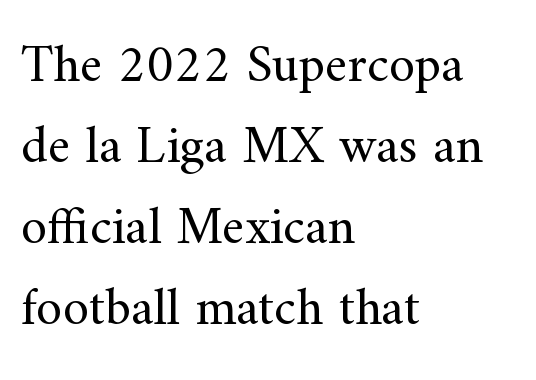
The image shows 53 px regular-weight serif type, upright; set left-aligned, normal line spacing (1.53x), normal letter spacing, not underlined; medium stroke contrast and a small x-height.
